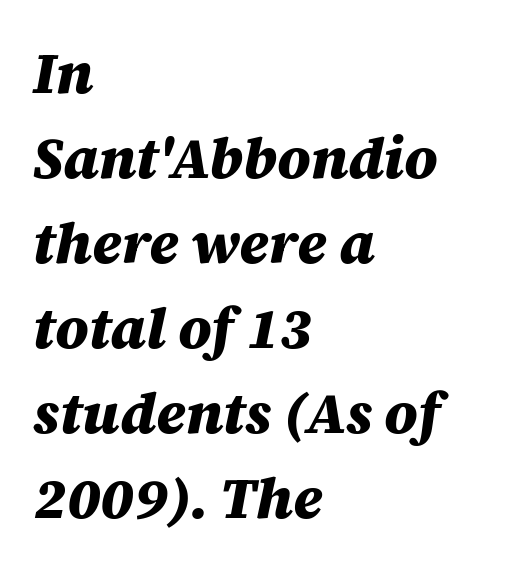
Rendered with sloped, italic letterforms. This rendering features lettering with no underline. The rag falls on the right side of this text block. Honestly, the letter spacing is just normal — you wouldn't notice it. You could not count columns in this text — the font is proportionally spaced.
